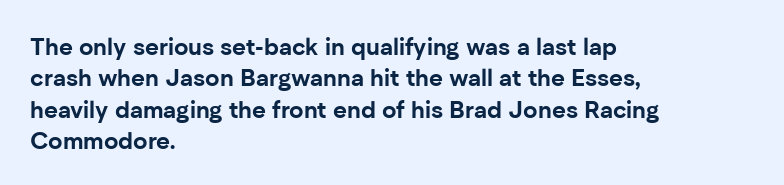
Caption: standard tracking, unaltered. In CSS terms this would be text-align: left. Unlike italic type, these characters show no tilt at all. A dark, heavy texture on the line: the type is bold.
